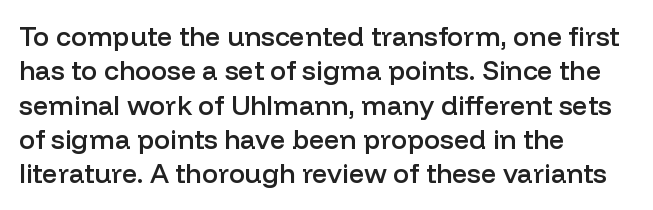
The image shows 27 px text type, upright; set left-aligned, normal line spacing (1.27x), normal letter spacing, not underlined.
